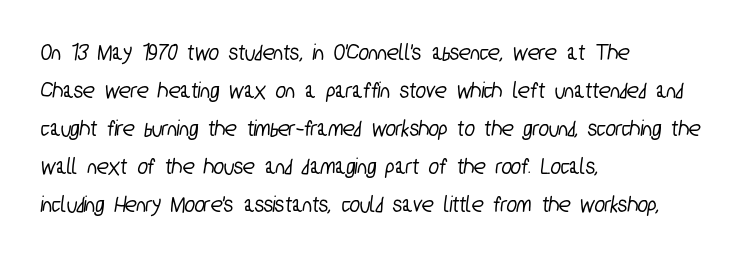
{"underline": "no", "align": "left", "line_spacing": "normal", "line_spacing_ratio": 1.58, "letter_spacing": "normal", "letter_spacing_em": 0.0, "glyph_px": 24}
